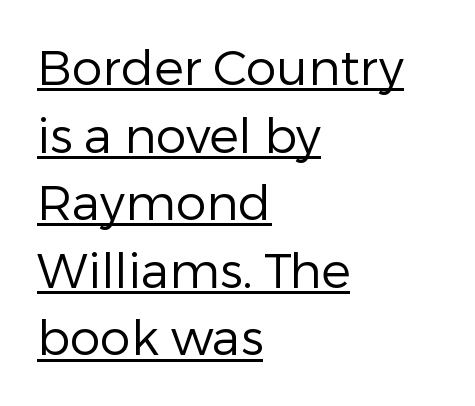
{"serif": "no", "italic": "no", "bold": "no", "weight": "regular", "width": "normal", "stroke_contrast": "low", "x_height": "medium", "monospaced": "no", "underline": "yes", "align": "left", "line_spacing": "normal", "line_spacing_ratio": 1.38, "letter_spacing": "normal", "letter_spacing_em": 0.0, "glyph_px": 49}
